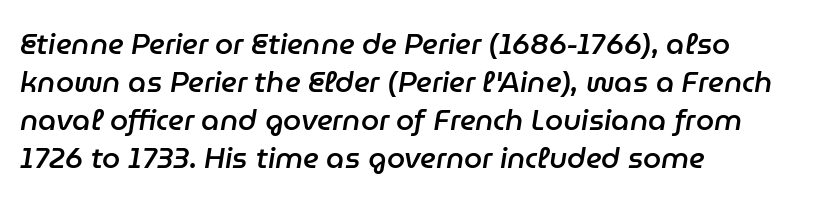
If you measured baseline to baseline, you'd find a middling distance. The rendering uses a semibold face; strokes are thickened but not to full bold. Rule under the text: the space is simply empty. Caption: standard tracking, unaltered. These lines are rendered in a variable-pitch font. The lines are quadded left.
